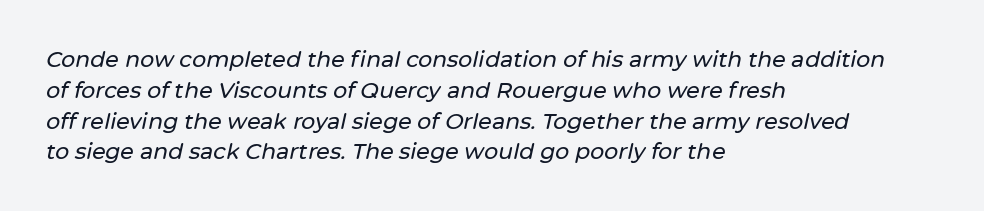
The image shows 22 px text type, italic (leaning right); set left-aligned, normal line spacing (1.4x), normal letter spacing, not underlined.
